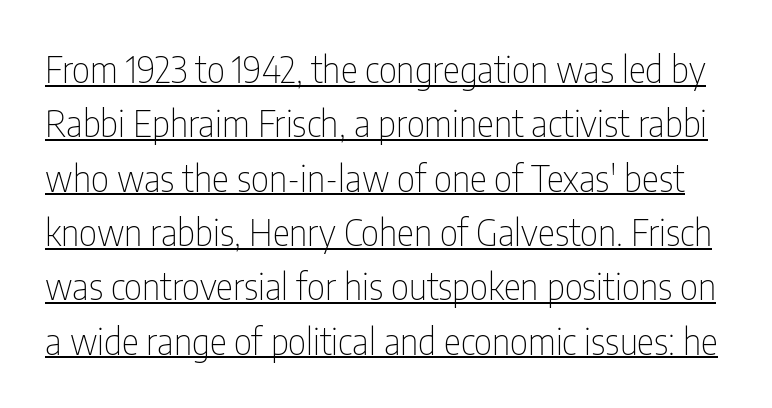
The typography opts for an upright posture over an oblique one. The passage shown is typed in a proportional face where columns would drift. Stems and bowls with no extra thickness — not bold. Horizontal bands of white between lines are of average thickness. Caption: standard tracking, unaltered.
